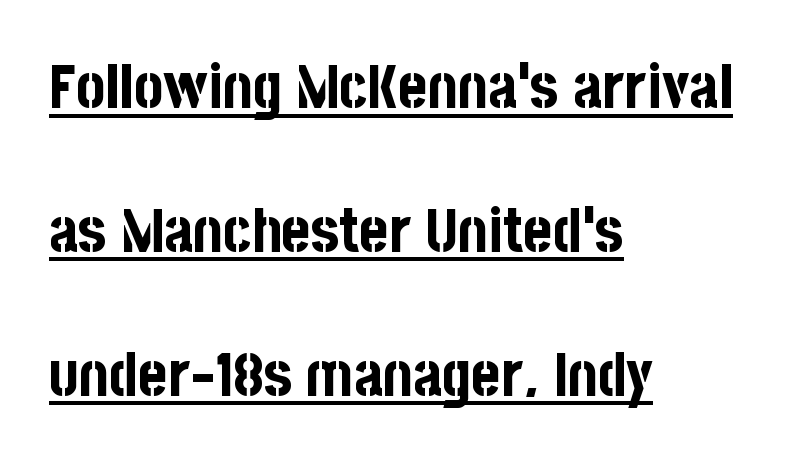
How heavy is the stroke? Heavy — this is a bold. A typesetter would call this zero additional tracking. These lines stand farther apart than default settings would place them. Is there an underline? Yes — a line sits under the letters. Looks like regular typesetting: each glyph gets only the width it needs.
